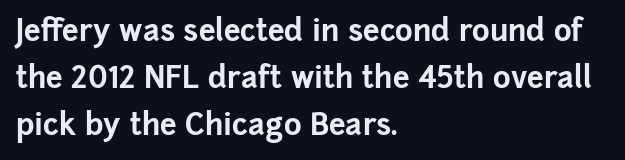
{"serif": "no", "italic": "no", "bold": "yes", "weight": "bold", "width": "normal", "stroke_contrast": "low", "x_height": "medium", "monospaced": "no", "underline": "no", "align": "left", "line_spacing": "normal", "line_spacing_ratio": 1.56, "letter_spacing": "normal", "letter_spacing_em": 0.0, "glyph_px": 30}
